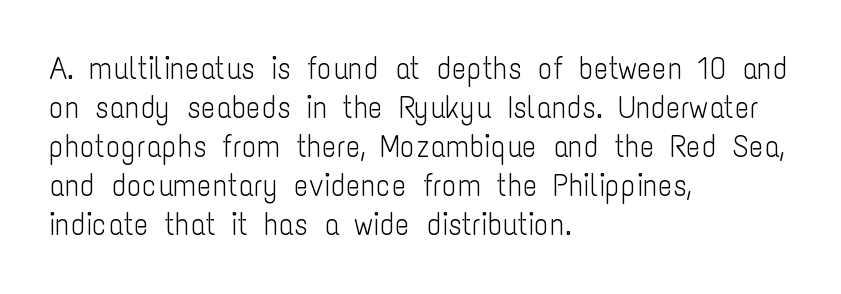
{"serif": "no", "italic": "no", "bold": "no", "weight": "light", "width": "condensed", "stroke_contrast": "low", "x_height": "medium", "monospaced": "no", "underline": "no", "align": "left", "line_spacing": "normal", "line_spacing_ratio": 1.26, "letter_spacing": "normal", "letter_spacing_em": 0.0, "glyph_px": 31}
